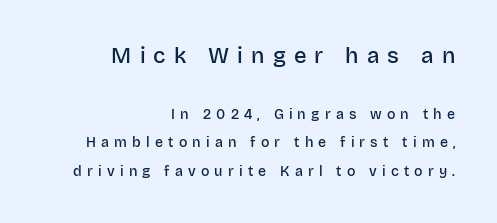
Q: Is the text bold? A: Semi-bold.
Q: Is the text italic (slanted)? A: No, it is upright.
Q: Is the text underlined? A: No.
Q: How is the paragraph aligned? A: Right-aligned.
Q: Is the spacing between letters normal or unusually wide? A: Unusually wide.
Q: Is the spacing between lines tight, normal or loose? A: Loose.
Q: Which block of text is set in a larger size, the first (top) or the second (bottom)? A: The first (top) one.
